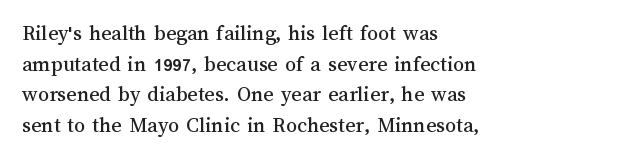
If you drew a line through each stem, it would be perfectly vertical. Honestly, the letter spacing is just normal — you wouldn't notice it. The words here are not underlined. Notice how the passage keeps a crisp vertical edge on the left only. Interline gaps are of average width in this sample.
